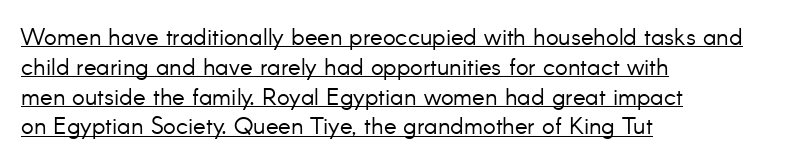
The image shows 24 px text type, upright; set left-aligned, line spacing 1.24x, normal letter spacing, underlined.
